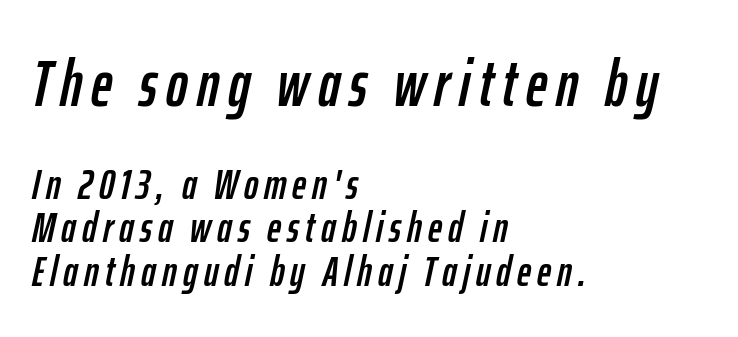
Q: Is the text italic (slanted)? A: Yes, it leans right by about 12 degrees.
Q: Is the text underlined? A: No.
Q: How is the paragraph aligned? A: Left-aligned.
Q: Is the spacing between lines tight, normal or loose? A: Tight.
Q: Which block of text is set in a larger size, the first (top) or the second (bottom)? A: The first (top) one.
Q: Width (condensed, normal, or wide)? A: Condensed.
Q: Stroke contrast? A: Low.
Q: x-height? A: Medium.
Q: Monospaced? A: No.
